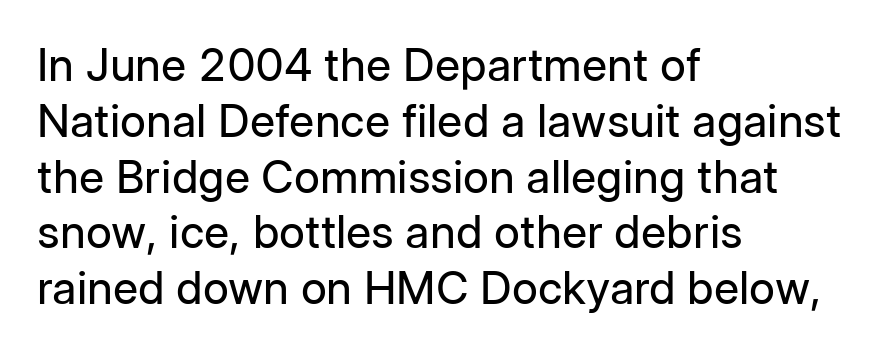
The lettering stays uniformly vertical, giving the passage a roman look. The string is rendered with underlining switched off. Every row of glyphs begins at an identical x-position on the left. Observe the absence of serifs on each vertical stroke in this sample. Unbolded letterforms with no extra heft.
